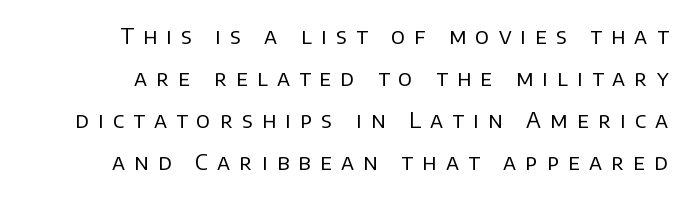
{"italic": "no", "bold": "no", "underline": "no", "align": "right", "line_spacing": "loose", "line_spacing_ratio": 1.91, "letter_spacing": "wide", "letter_spacing_em": 0.42, "glyph_px": 22}
